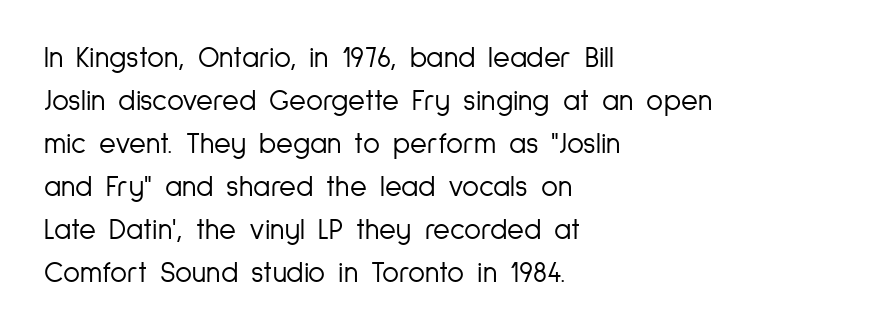
Rendered with straight, roman letterforms. The gaps between neighbouring characters are ordinary and unremarkable. Vertical stems look standard width or narrower in stroke. The zone under the glyphs is completely vacant. You can tell from the bare stems that sans-serif type was used. A classic flush-left, rag-right setting is used for this passage.
